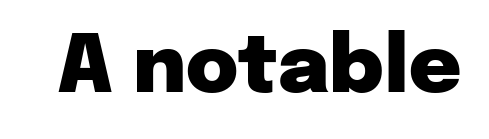
The image shows 80 px heavy sans-serif type, upright; set normal letter spacing, not underlined; low stroke contrast and a medium x-height.
